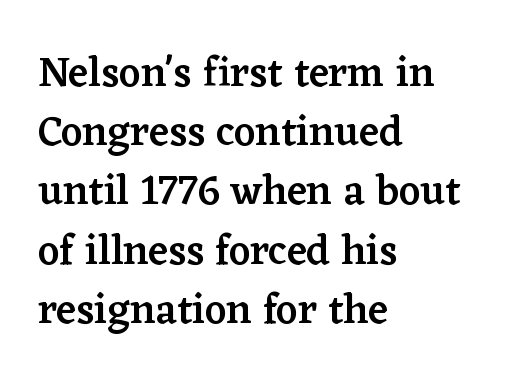
Q: Is the text bold? A: Semi-bold.
Q: Is the text italic (slanted)? A: No, it is upright.
Q: Is the typeface a serif or a sans-serif typeface? A: Serif.
Q: Is the text underlined? A: No.
Q: How is the paragraph aligned? A: Left-aligned.
Q: Is the spacing between letters normal or unusually wide? A: Normal.
Q: Is the spacing between lines tight, normal or loose? A: Normal.
Q: Width (condensed, normal, or wide)? A: Normal.
Q: Stroke contrast? A: Low.
Q: x-height? A: Medium.
Q: Monospaced? A: No.
